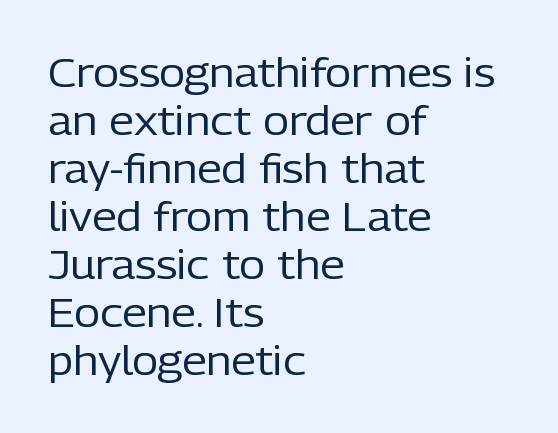
{"serif": "no", "italic": "no", "bold": "no", "weight": "regular", "width": "normal", "stroke_contrast": "low", "x_height": "medium", "monospaced": "no", "underline": "no", "align": "left", "line_spacing_ratio": 1.2, "letter_spacing": "normal", "letter_spacing_em": 0.0, "glyph_px": 40}
